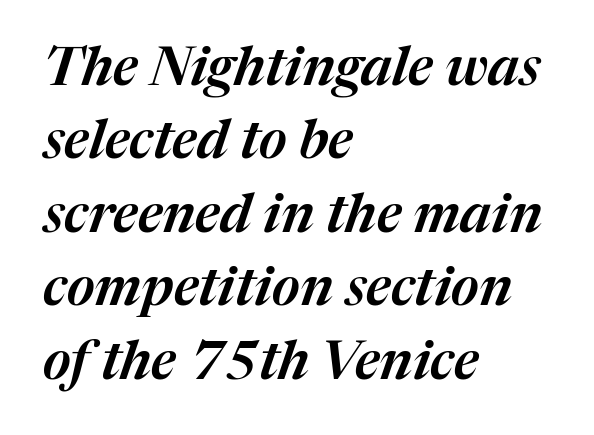
Q: Is the text italic (slanted)? A: Yes, it leans right by about 17 degrees.
Q: Is the text underlined? A: No.
Q: How is the paragraph aligned? A: Left-aligned.
Q: Is the spacing between letters normal or unusually wide? A: Normal.
Q: Is the spacing between lines tight, normal or loose? A: Normal.
Q: Width (condensed, normal, or wide)? A: Normal.
Q: Stroke contrast? A: Medium.
Q: x-height? A: Medium.
Q: Monospaced? A: No.
